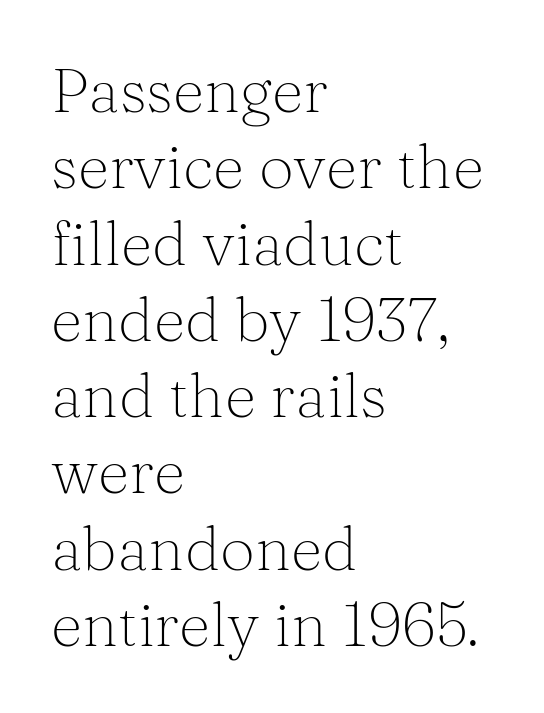
The image shows 62 px light serif type, upright; set left-aligned, line spacing 1.23x, normal letter spacing, not underlined; medium stroke contrast and a medium x-height.
